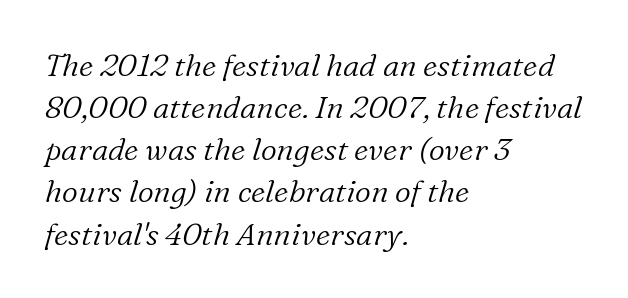
Q: Is the text bold? A: No.
Q: Is the text italic (slanted)? A: Yes, it leans right by about 16 degrees.
Q: Is the typeface a serif or a sans-serif typeface? A: Serif.
Q: Is the text underlined? A: No.
Q: How is the paragraph aligned? A: Left-aligned.
Q: Is the spacing between letters normal or unusually wide? A: Normal.
Q: Is the spacing between lines tight, normal or loose? A: Normal.
Q: Width (condensed, normal, or wide)? A: Normal.
Q: Stroke contrast? A: Low.
Q: x-height? A: Medium.
Q: Monospaced? A: No.
